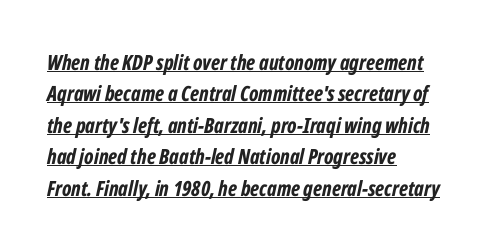
Default kerning and tracking; the words read as compact shapes. The rendering applies a slant to the glyphs. Regular leading. Does a line run under the words? Yes, clearly.
